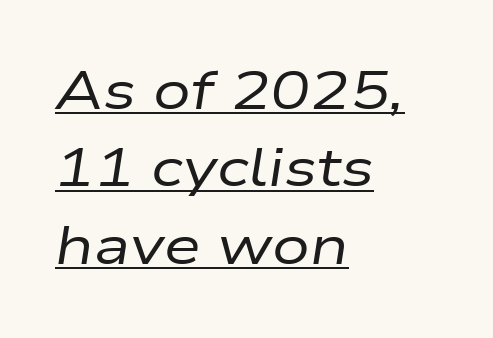
The image shows 53 px regular-weight, wide type, italic (leaning right); set left-aligned, normal line spacing (1.46x), normal letter spacing, underlined; low stroke contrast and a medium x-height.
